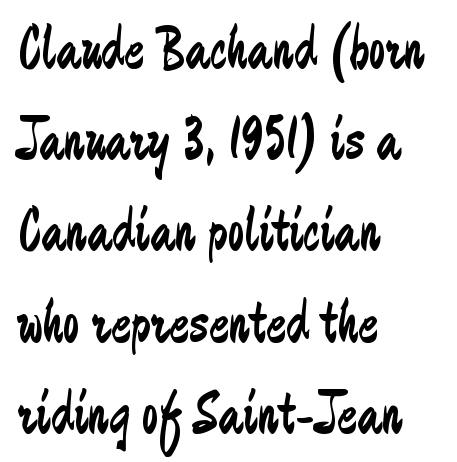
Q: Is the text bold? A: No.
Q: Is the text italic (slanted)? A: Yes.
Q: Is the typeface a serif or a sans-serif typeface? A: Sans-serif.
Q: Is the text underlined? A: No.
Q: How is the paragraph aligned? A: Left-aligned.
Q: Is the spacing between letters normal or unusually wide? A: Normal.
Q: Is the spacing between lines tight, normal or loose? A: Normal.
Q: Width (condensed, normal, or wide)? A: Condensed.
Q: Stroke contrast? A: Low.
Q: x-height? A: Medium.
Q: Monospaced? A: No.
